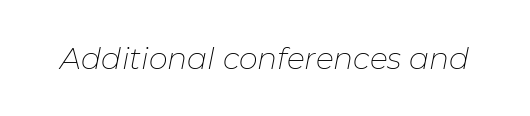
Q: Is the text bold? A: No.
Q: Is the text italic (slanted)? A: Yes, it leans right by about 11 degrees.
Q: Is the text underlined? A: No.
Q: Is the spacing between letters normal or unusually wide? A: Normal.
Q: Width (condensed, normal, or wide)? A: Normal.
Q: Stroke contrast? A: Low.
Q: x-height? A: Medium.
Q: Monospaced? A: No.
